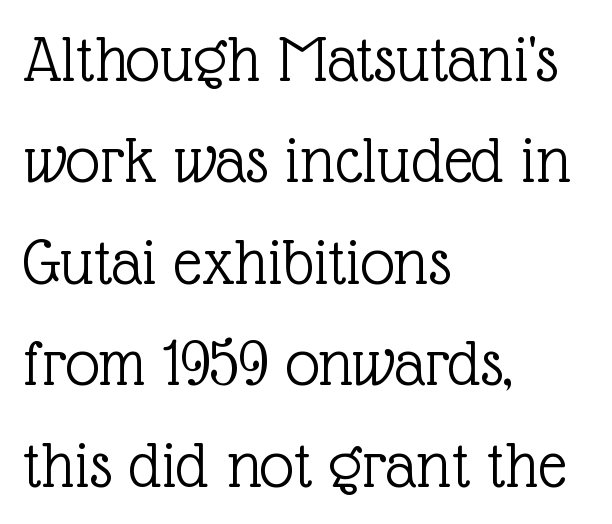
Counters stay open thanks to moderate or lighter strokes. The paragraph shown leans on its left margin. Has an underline been added? It has not. Serifs: yes, visible at the terminals of the letterforms. Note the varied advance widths — an 'i' is clearly narrower than an 'm'. Does extra space separate the letters? No, they use regular spacing.
